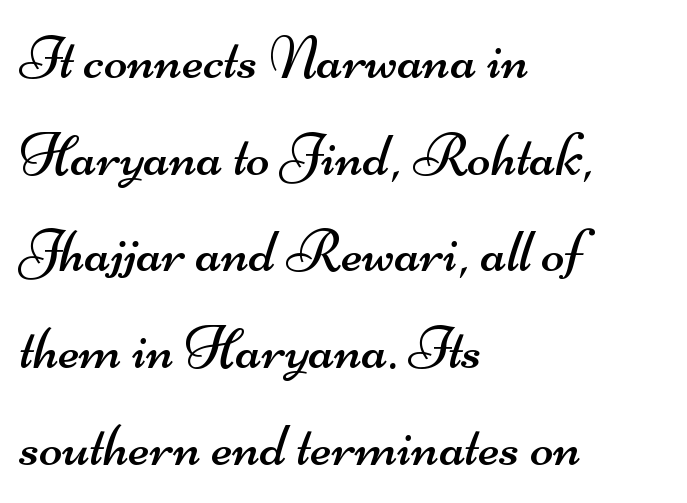
Q: Is the text bold? A: No.
Q: Is the typeface a serif or a sans-serif typeface? A: Sans-serif.
Q: Is the text underlined? A: No.
Q: How is the paragraph aligned? A: Left-aligned.
Q: Is the spacing between letters normal or unusually wide? A: Normal.
Q: Is the spacing between lines tight, normal or loose? A: Normal.
Q: Width (condensed, normal, or wide)? A: Wide.
Q: Stroke contrast? A: Medium.
Q: x-height? A: Small.
Q: Monospaced? A: No.
